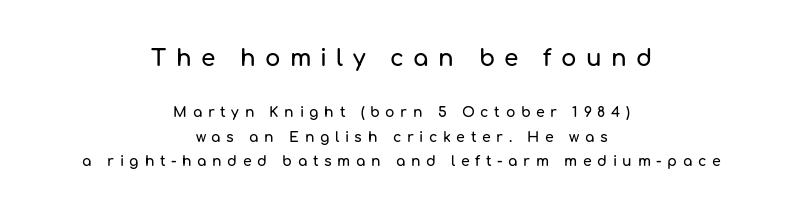
The image shows 23 px text type, upright; set centered, line spacing 1.76x, unusually wide letter spacing (+0.4 em), not underlined; the first (top) block is 1.64x larger.
